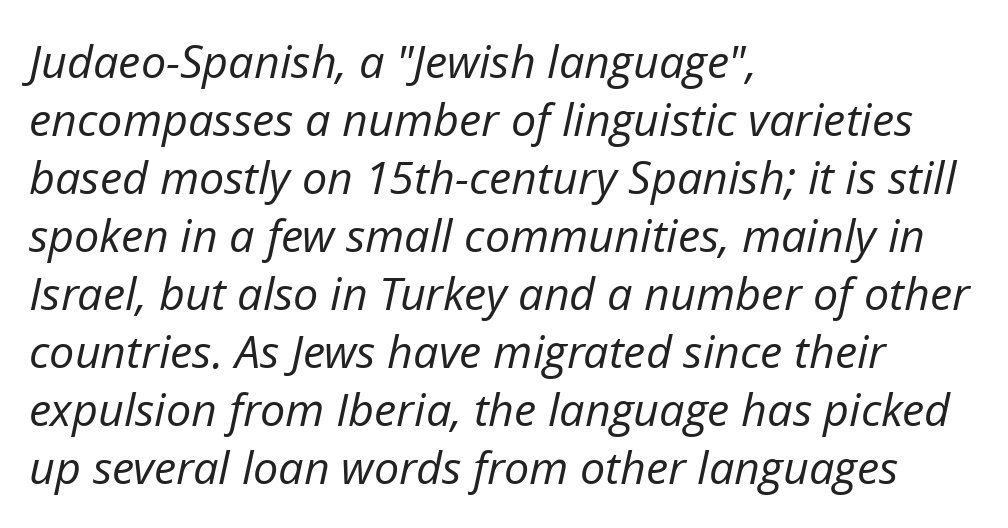
Varying glyph widths throughout — classic text-font behaviour. The typeface has the unassuming heft of standard copy or less. Horizontal bands of white between lines are of average thickness. Underline: absent.
